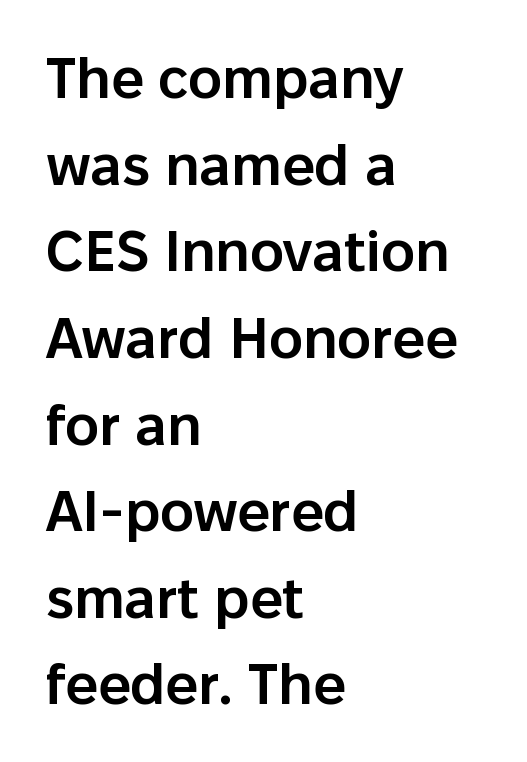
Caption: standard tracking, unaltered. Words float on clear page, feet unadorned. The passage shown is semibold, sitting just below true bold. Posture: vertical. Compared with typical paragraphs, the rows here are spaced about the same.
